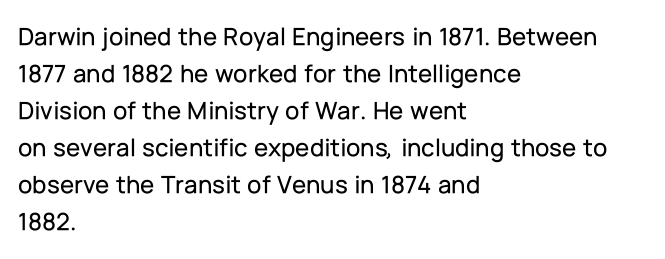
Q: Is the text italic (slanted)? A: No, it is upright.
Q: Is the text underlined? A: No.
Q: How is the paragraph aligned? A: Left-aligned.
Q: Is the spacing between letters normal or unusually wide? A: Normal.
Q: Is the spacing between lines tight, normal or loose? A: Normal.
